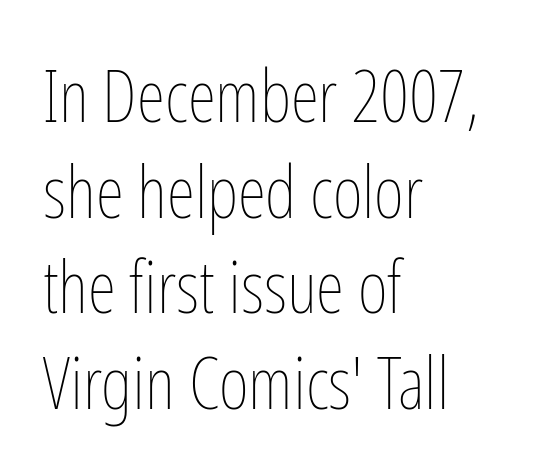
The image shows 73 px thin, condensed type, upright; set left-aligned, normal line spacing (1.31x), normal letter spacing, not underlined; low stroke contrast and a medium x-height.
